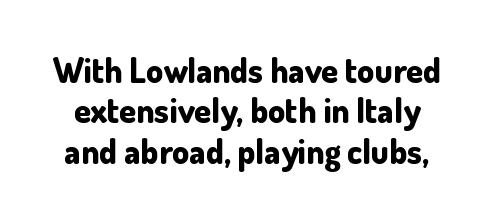
Compared with typical body copy, the letter spacing here is the same. A dark, heavy texture on the line: the type is bold. Every character sits straight up, as roman type does. Think of a printed novel: that variable character pitch is what you see here.
